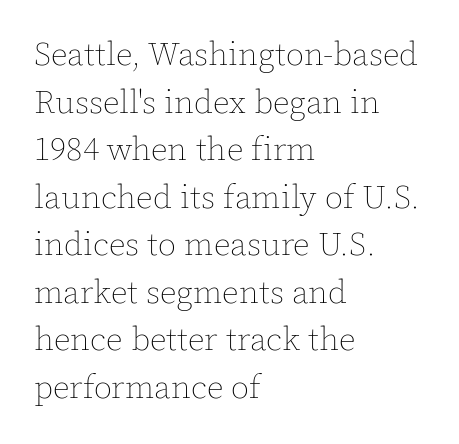
Students, observe: this is what conventionally led text looks like. Is this a fixed-width face? No — the glyphs have proportional, varying widths. No chunkiness to these letters — they're not bold. These lines keep a tight, regular rhythm from letter to letter. Letters rest on an invisible, unmarked baseline. This is roman type, the default non-slanted kind.
